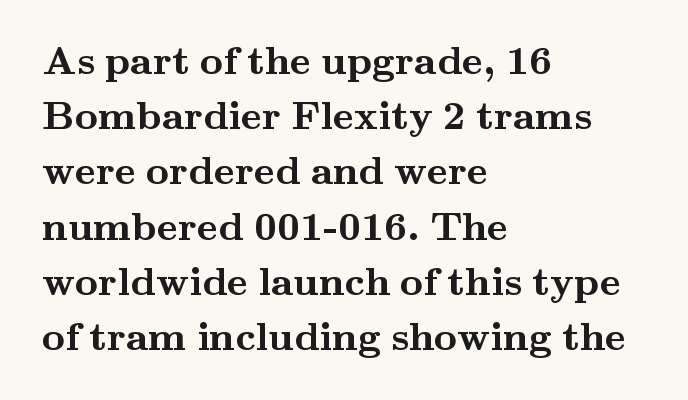
Q: Is the text bold? A: Yes.
Q: Is the text italic (slanted)? A: No, it is upright.
Q: Is the typeface a serif or a sans-serif typeface? A: Serif.
Q: Is the text underlined? A: No.
Q: How is the paragraph aligned? A: Left-aligned.
Q: Is the spacing between letters normal or unusually wide? A: Normal.
Q: Is the spacing between lines tight, normal or loose? A: Normal.
Q: Width (condensed, normal, or wide)? A: Wide.
Q: Stroke contrast? A: Medium.
Q: x-height? A: Small.
Q: Monospaced? A: No.
